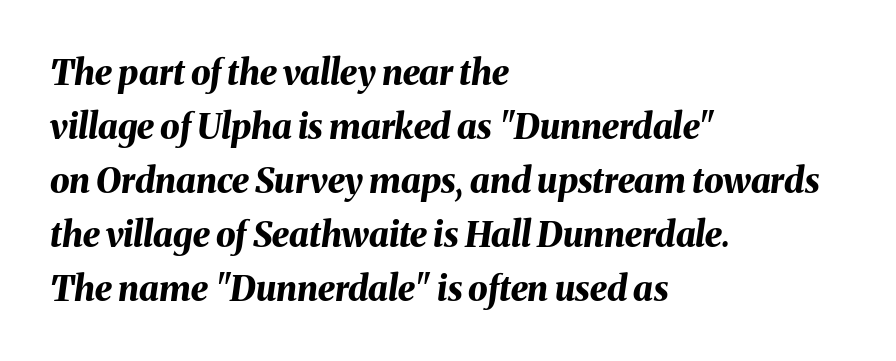
Caption: multi-line text, flush left, ragged right. Rule under the text: the space is simply empty. A typesetter would call this leading conventional body-copy spacing. Strokes here are thick enough to call this a true bold.
